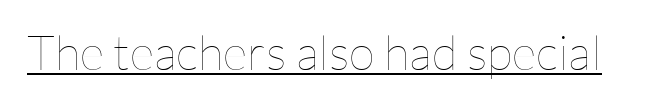
Q: Is the text bold? A: No.
Q: Is the text italic (slanted)? A: No, it is upright.
Q: Is the text underlined? A: Yes.
Q: Is the spacing between letters normal or unusually wide? A: Normal.
Q: Width (condensed, normal, or wide)? A: Normal.
Q: Stroke contrast? A: Low.
Q: x-height? A: Medium.
Q: Monospaced? A: No.
